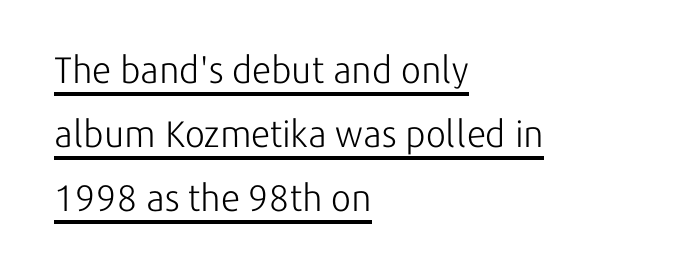
{"serif": "no", "italic": "no", "bold": "no", "weight": "light", "width": "normal", "stroke_contrast": "low", "x_height": "medium", "monospaced": "no", "underline": "yes", "align": "left", "line_spacing_ratio": 1.73, "letter_spacing": "normal", "letter_spacing_em": 0.0, "glyph_px": 37}
